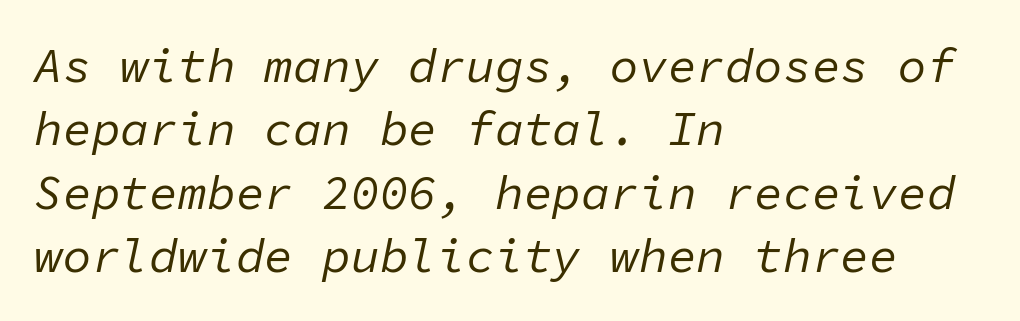
{"italic": "yes", "lean": "right", "slant_degrees": 11, "bold": "no", "weight": "regular", "width": "normal", "stroke_contrast": "low", "x_height": "medium", "monospaced": "yes", "underline": "no", "align": "left", "line_spacing": "normal", "line_spacing_ratio": 1.32, "letter_spacing": "normal", "letter_spacing_em": 0.0, "glyph_px": 48}
